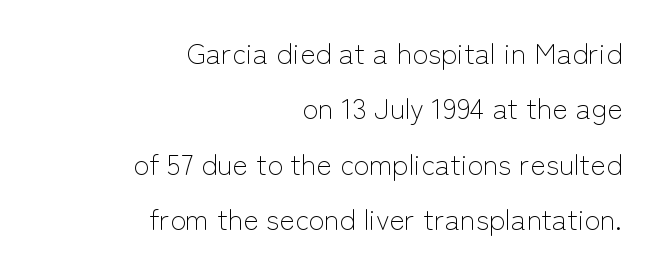
{"serif": "no", "italic": "no", "bold": "no", "weight": "light", "width": "normal", "stroke_contrast": "low", "x_height": "medium", "monospaced": "no", "underline": "no", "align": "right", "line_spacing": "loose", "line_spacing_ratio": 1.91, "letter_spacing": "normal", "letter_spacing_em": 0.0, "glyph_px": 29}
